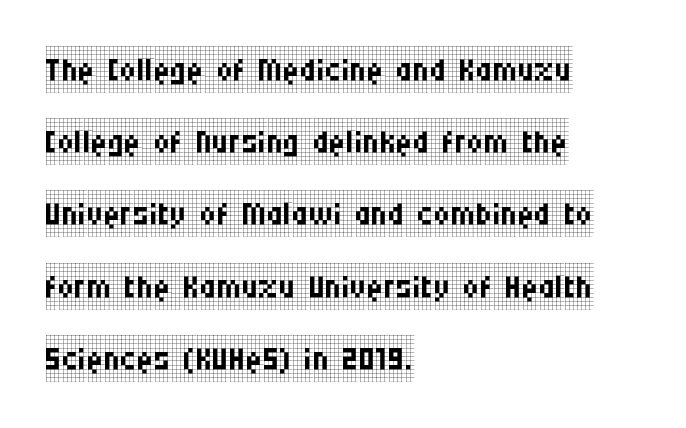
Q: Is the text bold? A: No.
Q: Is the text italic (slanted)? A: No, it is upright.
Q: Is the typeface a serif or a sans-serif typeface? A: Serif.
Q: Is the text underlined? A: No.
Q: How is the paragraph aligned? A: Left-aligned.
Q: Is the spacing between letters normal or unusually wide? A: Normal.
Q: Is the spacing between lines tight, normal or loose? A: Normal.
Q: Width (condensed, normal, or wide)? A: Condensed.
Q: Stroke contrast? A: Low.
Q: x-height? A: Large.
Q: Monospaced? A: No.
